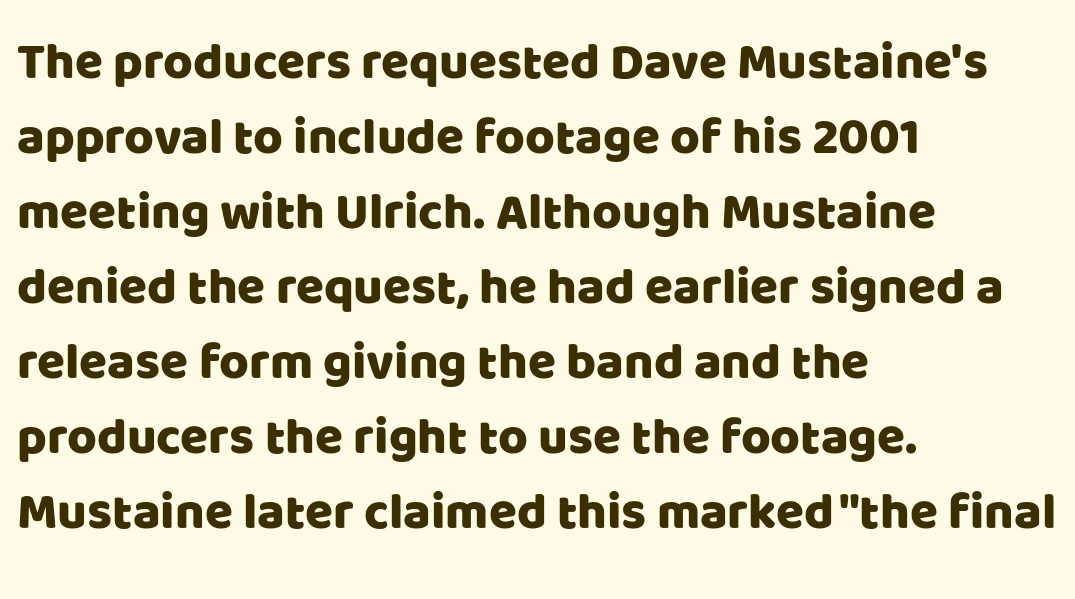
{"serif": "no", "italic": "no", "width": "normal", "stroke_contrast": "low", "x_height": "large", "monospaced": "no", "underline": "no", "align": "left", "line_spacing": "normal", "line_spacing_ratio": 1.47, "letter_spacing": "normal", "letter_spacing_em": 0.0, "glyph_px": 51}
